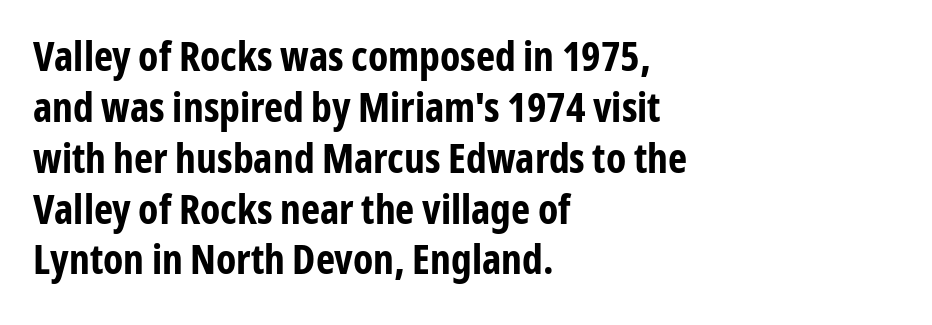
The image shows 41 px bold, condensed sans-serif type, upright; set left-aligned, line spacing 1.24x, normal letter spacing, not underlined; low stroke contrast and a medium x-height.
